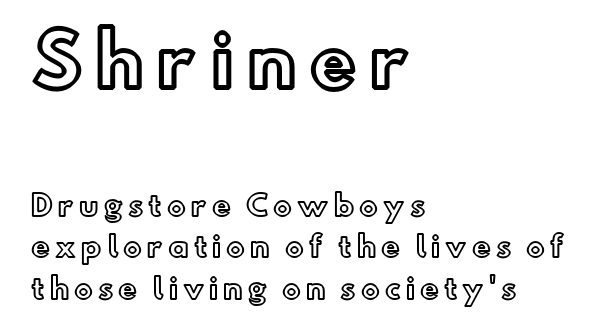
The image shows 71 px text type, upright; set left-aligned, normal line spacing (1.48x), not underlined; the first (top) block is 2.54x larger; a small x-height.
